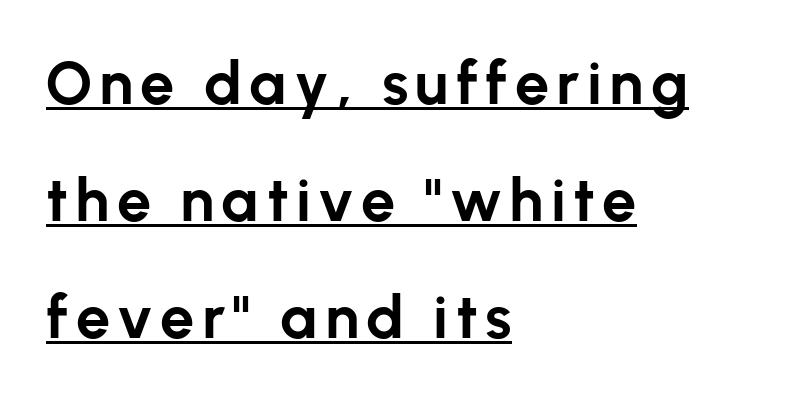
Q: Is the text bold? A: Yes.
Q: Is the text italic (slanted)? A: No, it is upright.
Q: Is the typeface a serif or a sans-serif typeface? A: Sans-serif.
Q: Is the text underlined? A: Yes.
Q: How is the paragraph aligned? A: Left-aligned.
Q: Is the spacing between lines tight, normal or loose? A: Loose.
Q: Width (condensed, normal, or wide)? A: Normal.
Q: Stroke contrast? A: Low.
Q: x-height? A: Medium.
Q: Monospaced? A: No.
